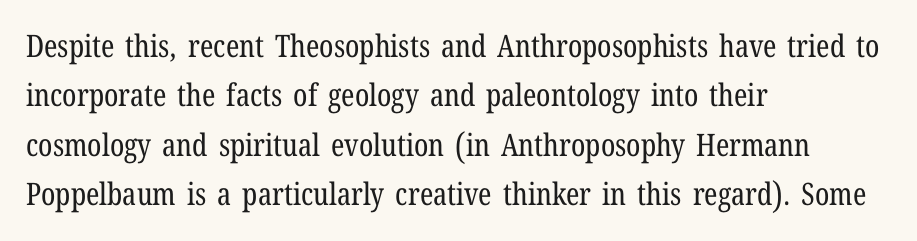
{"serif": "yes", "italic": "no", "bold": "no", "weight": "regular", "width": "condensed", "stroke_contrast": "low", "x_height": "medium", "monospaced": "no", "underline": "no", "align": "left", "line_spacing": "normal", "line_spacing_ratio": 1.59, "letter_spacing": "normal", "letter_spacing_em": 0.0, "glyph_px": 31}
